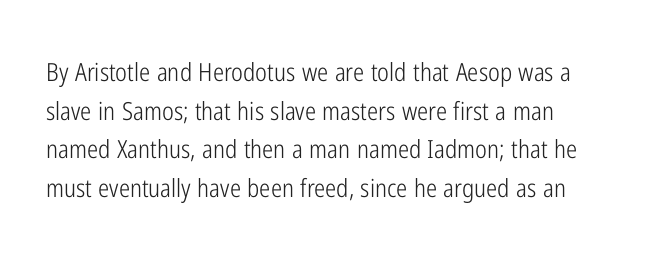
Inter-character spacing is left at the font's built-in metrics. The typeface has the unassuming heft of standard copy or less. Rows of type keep a routine distance in the vertical direction. The font's upright variant was chosen for this text. Just letters on the line, the space beneath them empty.
